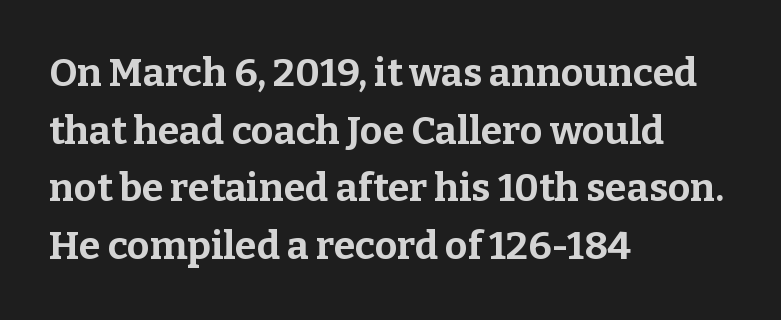
Q: Is the text bold? A: Yes.
Q: Is the text italic (slanted)? A: No, it is upright.
Q: Is the typeface a serif or a sans-serif typeface? A: Serif.
Q: Is the text underlined? A: No.
Q: How is the paragraph aligned? A: Left-aligned.
Q: Is the spacing between letters normal or unusually wide? A: Normal.
Q: Is the spacing between lines tight, normal or loose? A: Normal.
Q: Width (condensed, normal, or wide)? A: Normal.
Q: Stroke contrast? A: Low.
Q: x-height? A: Medium.
Q: Monospaced? A: No.
